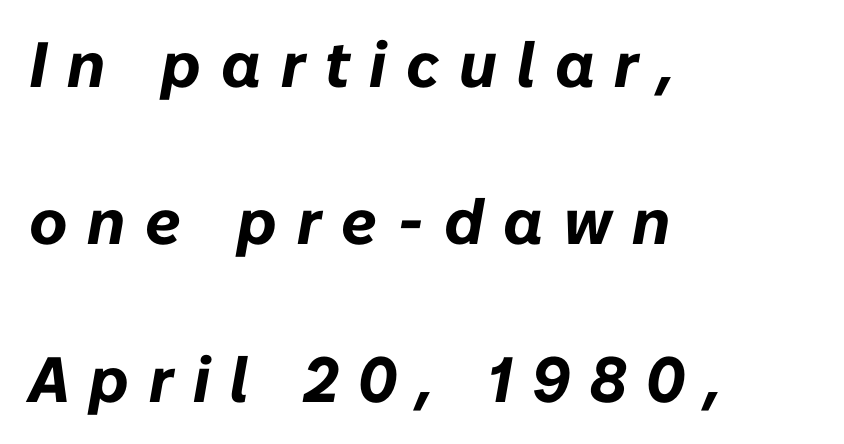
There's an unmistakable incline to the writing here. Each letter keeps its own natural width here, so spacing adapts to shape. Spacing between characters has been opened up far beyond the box default. Only glyphs here, with clear space below each row. Plenty of ink on the page — the face is bold.
